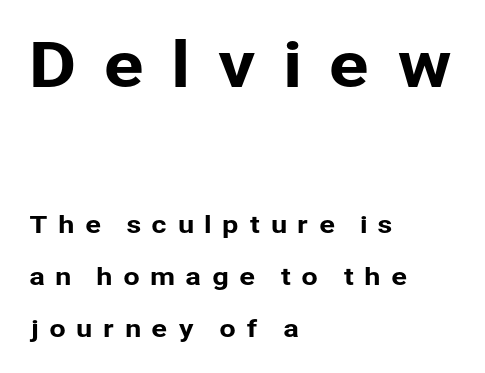
The image shows 61 px sans-serif type, upright; set left-aligned, loose line spacing (2.17x), unusually wide letter spacing (+0.42 em), not underlined; the first (top) block is 2.54x larger; low stroke contrast and a medium x-height.
